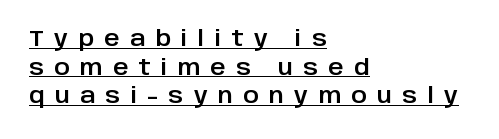
{"italic": "no", "underline": "yes", "align": "left", "line_spacing": "normal", "line_spacing_ratio": 1.36, "letter_spacing": "wide", "letter_spacing_em": 0.49, "glyph_px": 21}
